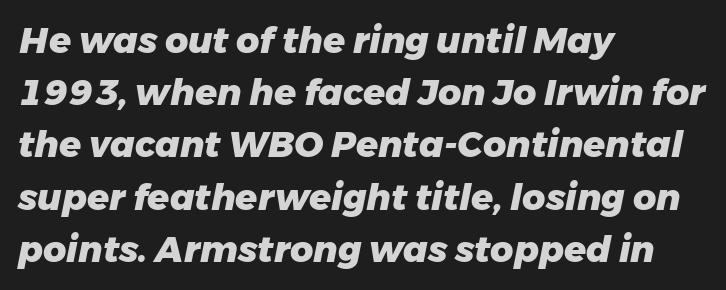
How would I describe the line gaps? Plain and ordinary. Tracking value appears to be zero — textbook default spacing. Reading down the block, your eye returns to a fixed left position each line. Every character sits at an angle, as italics do.
